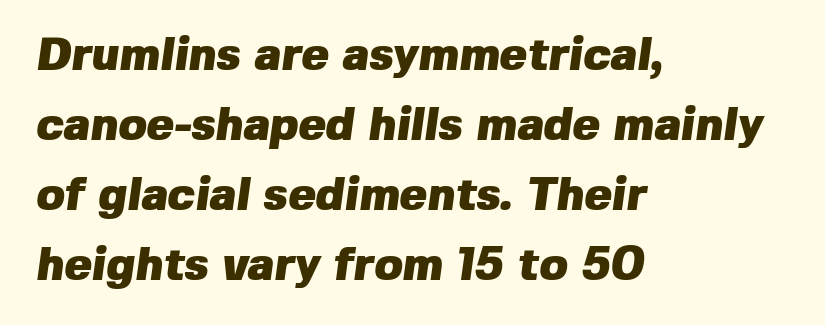
{"serif": "no", "bold": "yes", "weight": "heavy", "width": "normal", "stroke_contrast": "low", "x_height": "medium", "monospaced": "no", "underline": "no", "align": "left", "line_spacing": "normal", "line_spacing_ratio": 1.52, "letter_spacing": "normal", "letter_spacing_em": 0.0, "glyph_px": 46}
